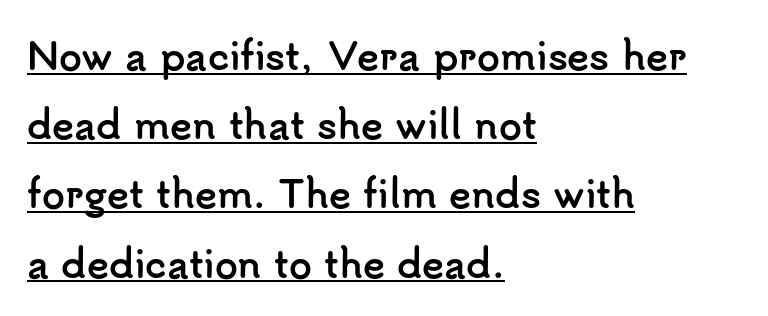
The axis of the letterforms is exactly vertical. Think of a printed novel: that variable character pitch is what you see here. The passage shown is underscored from start to finish. Caption: bold face, heavy strokes. Spacing between characters is what you'd get straight out of the box. In CSS terms this would be text-align: left.
